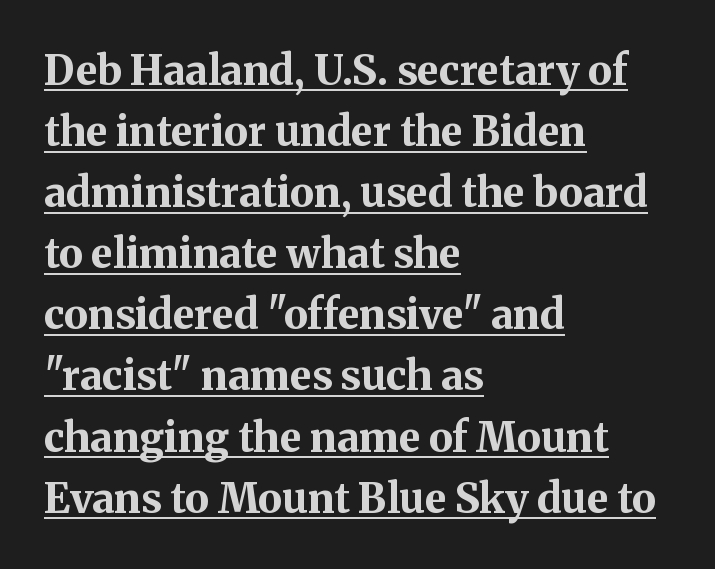
{"serif": "yes", "italic": "no", "bold": "yes", "weight": "bold", "width": "normal", "stroke_contrast": "medium", "x_height": "medium", "monospaced": "no", "underline": "yes", "align": "left", "line_spacing": "normal", "line_spacing_ratio": 1.49, "letter_spacing": "normal", "letter_spacing_em": 0.0, "glyph_px": 41}
